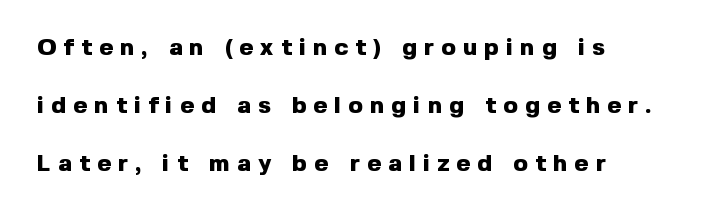
Q: Is the text bold? A: Yes.
Q: Is the text italic (slanted)? A: No, it is upright.
Q: Is the text underlined? A: No.
Q: How is the paragraph aligned? A: Left-aligned.
Q: Is the spacing between letters normal or unusually wide? A: Unusually wide.
Q: Is the spacing between lines tight, normal or loose? A: Loose.
